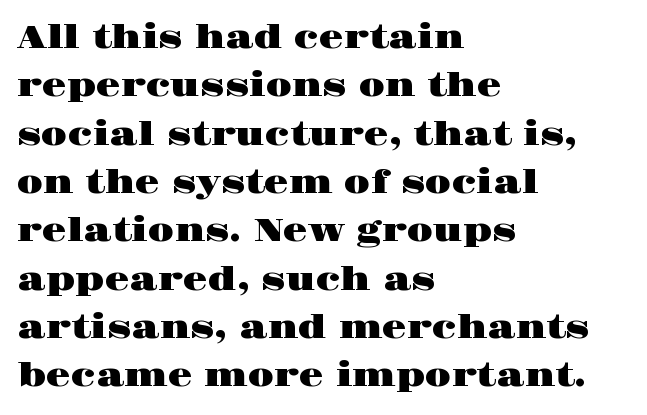
Regarding serifs, this sample has them. Tracking here is standard; glyphs follow each other at the usual distance. A roman cut, with each character standing at attention. Here the designer chose a conventional face with non-uniform glyph widths. Does the leading feel generous? No, just average. Nobody drew a line under any word here.
